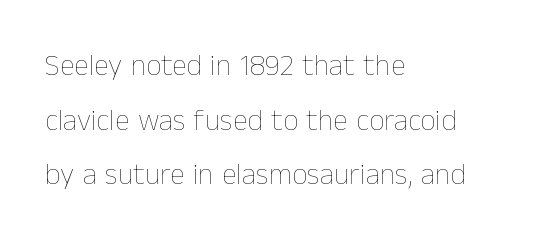
Q: Is the text bold? A: No.
Q: Is the text italic (slanted)? A: No, it is upright.
Q: Is the text underlined? A: No.
Q: How is the paragraph aligned? A: Left-aligned.
Q: Is the spacing between letters normal or unusually wide? A: Normal.
Q: Width (condensed, normal, or wide)? A: Normal.
Q: Stroke contrast? A: Low.
Q: x-height? A: Medium.
Q: Monospaced? A: No.
